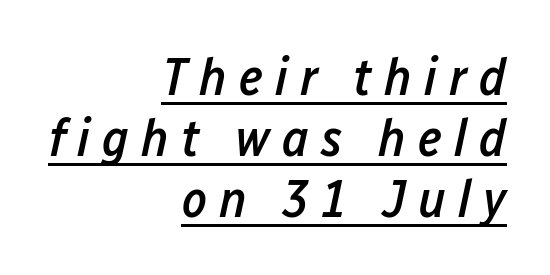
{"italic": "yes", "lean": "right", "slant_degrees": 12, "bold": "semi", "weight": "semibold", "width": "condensed", "stroke_contrast": "low", "x_height": "medium", "monospaced": "no", "underline": "yes", "align": "right", "line_spacing": "tight", "line_spacing_ratio": 1.15, "letter_spacing": "wide", "letter_spacing_em": 0.23, "glyph_px": 53}
